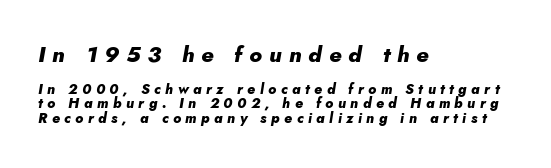
Would a proofreader flag this as italicized? Yes. Does the copy run flush right? No — it runs flush left. You'd pick this weight for a headline — it's a proper bold. The initial chunk of copy outweighs the following chunk in type size. The space between consecutive lines is stingy. Has an underline been added? It has not.
